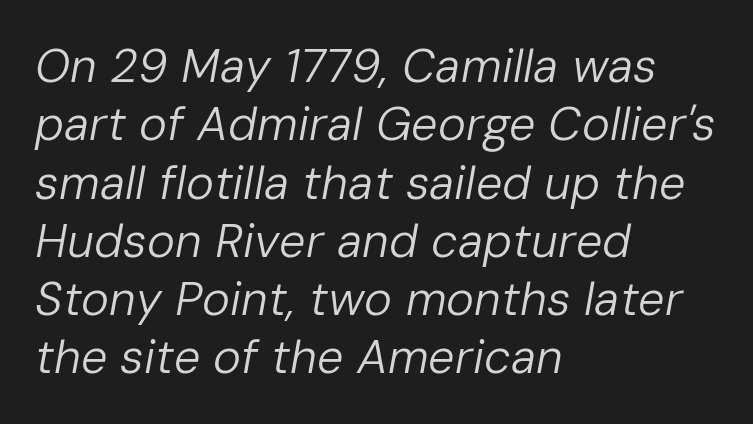
{"italic": "yes", "lean": "right", "slant_degrees": 10, "bold": "no", "weight": "regular", "width": "normal", "stroke_contrast": "low", "x_height": "medium", "monospaced": "no", "underline": "no", "align": "left", "line_spacing_ratio": 1.24, "letter_spacing": "normal", "letter_spacing_em": 0.0, "glyph_px": 47}
